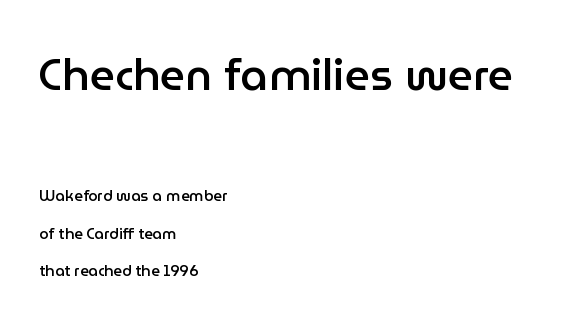
The image shows 44 px semibold sans-serif type, upright; set left-aligned, loose line spacing (2.48x), normal letter spacing, not underlined; the first (top) block is 2.93x larger; low stroke contrast and a medium x-height.
